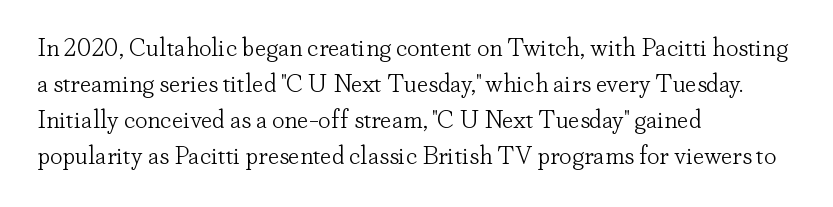
Q: Is the text bold? A: No.
Q: Is the text italic (slanted)? A: No, it is upright.
Q: Is the text underlined? A: No.
Q: How is the paragraph aligned? A: Left-aligned.
Q: Is the spacing between letters normal or unusually wide? A: Normal.
Q: Is the spacing between lines tight, normal or loose? A: Normal.
